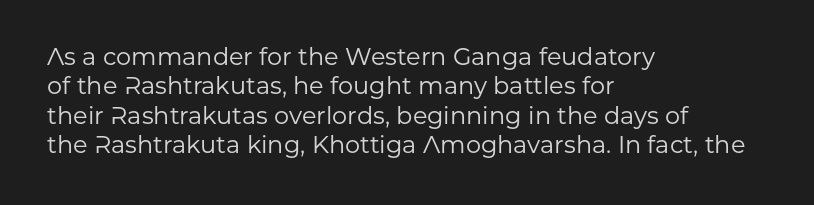
{"italic": "no", "bold": "no", "underline": "no", "align": "left", "line_spacing_ratio": 1.22, "letter_spacing": "normal", "letter_spacing_em": 0.0, "glyph_px": 24}
